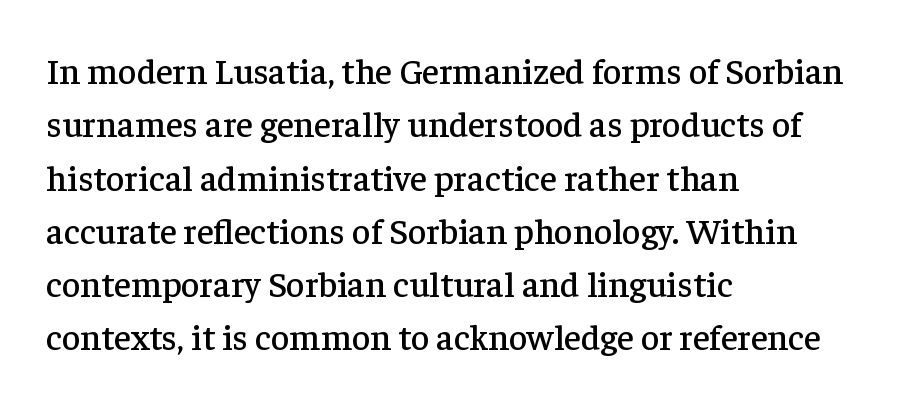
{"serif": "yes", "italic": "no", "width": "normal", "stroke_contrast": "low", "x_height": "medium", "monospaced": "no", "underline": "no", "align": "left", "line_spacing": "normal", "line_spacing_ratio": 1.48, "letter_spacing": "normal", "letter_spacing_em": 0.0, "glyph_px": 36}
